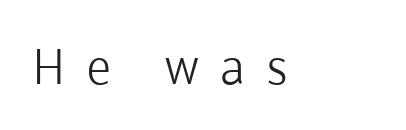
The image shows 49 px light sans-serif type, upright; set left-aligned, unusually wide letter spacing (+0.42 em), not underlined; low stroke contrast and a medium x-height.
